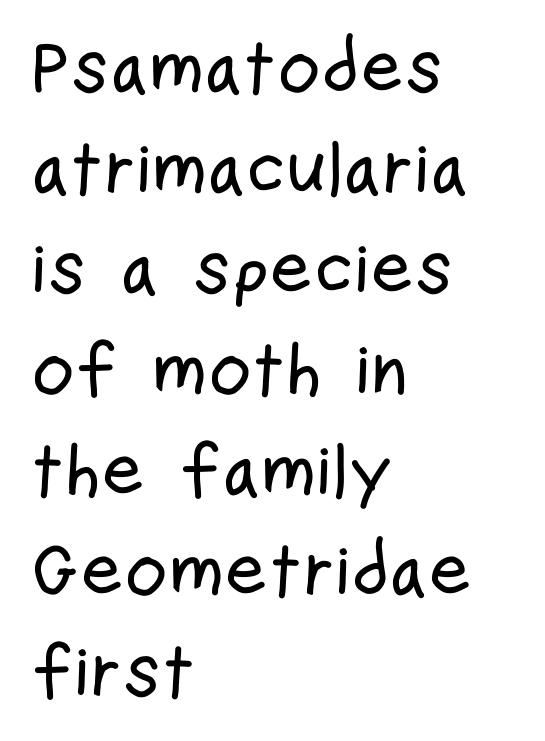
These lines were composed using upright roman letters. A student would call this left alignment; a typographer would say flush left, rag right. The designer went with a sans here, leaving each stem footless. Look at the tracking — it's just the regular setting, nothing added. Summary of vertical rhythm: regular, with standard interline spacing. The rendering uses natural spacing where letterforms have individual widths.
